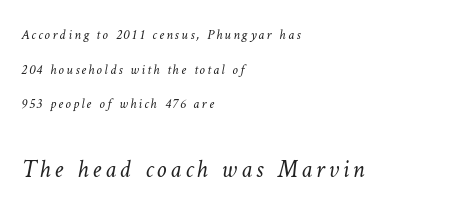
The emphasis by scale lands on block number two, below. No extra ink here — the face is not bold. You could fit nearly another row in the gap between these rows. Nobody drew a line under any word here.
